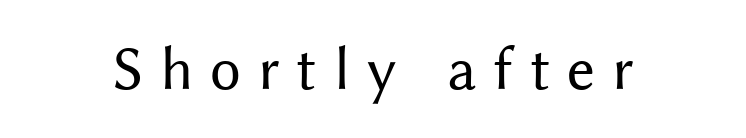
To sum up the face: it is a sans, with no serifs. The letters are spread apart with noticeably loose tracking. Descender tails drop into unmarked territory. The weight tops out at a normal text grade. Quick note: not italic, upright. A typesetter would call this proportional, since set widths differ per character.
